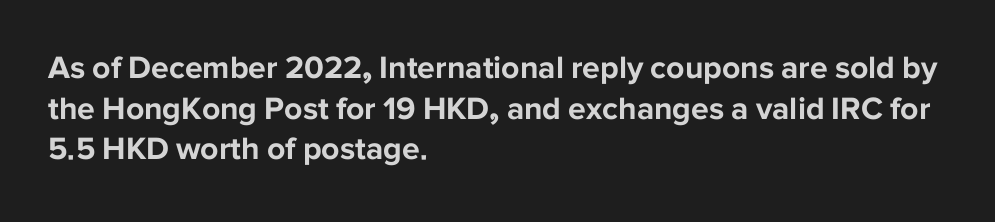
The glyphs have the mass of a bold cut. Rows of type keep a routine distance in the vertical direction. The typography opts for an upright posture over an oblique one. Varying glyph widths throughout — classic text-font behaviour. Visually the block forms a straight wall on the left and a jagged coastline on the right.
